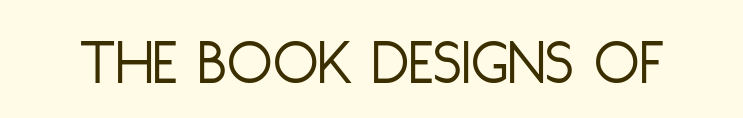
{"serif": "no", "italic": "no", "bold": "no", "weight": "light", "width": "condensed", "stroke_contrast": "low", "x_height": "large", "monospaced": "no", "underline": "no", "letter_spacing": "normal", "letter_spacing_em": 0.0, "glyph_px": 66}
